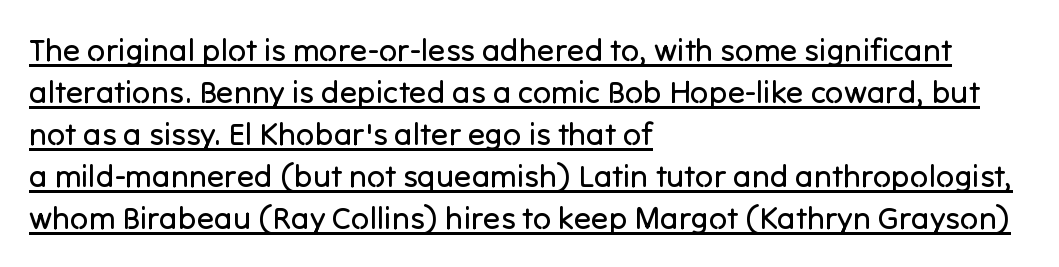
{"serif": "no", "italic": "no", "bold": "no", "weight": "regular", "width": "normal", "stroke_contrast": "low", "x_height": "medium", "monospaced": "no", "underline": "yes", "align": "left", "line_spacing": "normal", "line_spacing_ratio": 1.31, "letter_spacing": "normal", "letter_spacing_em": 0.0, "glyph_px": 32}
